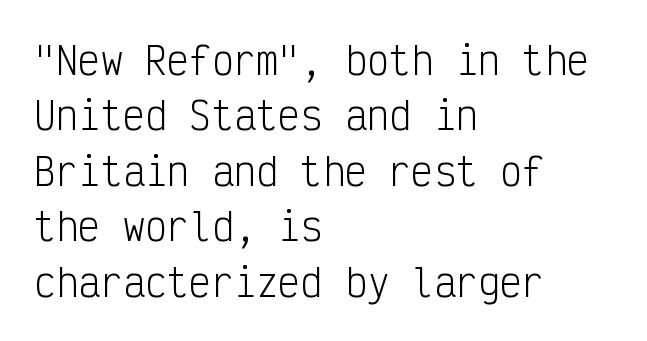
The typography opts for an upright posture over an oblique one. Clear beneath every line of the passage. This sample has the even, mechanical cadence of fixed-width lettering. All the whitespace from short lines collects on the right. Classification — sans serif.
